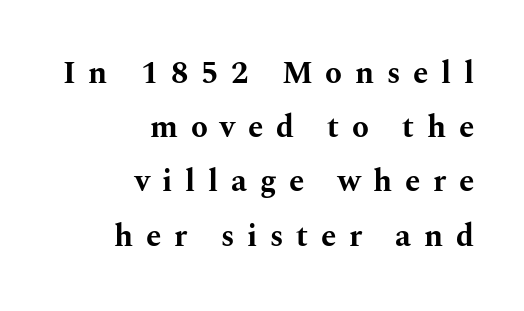
Q: Is the text bold? A: Yes.
Q: Is the text italic (slanted)? A: No, it is upright.
Q: Is the typeface a serif or a sans-serif typeface? A: Serif.
Q: Is the text underlined? A: No.
Q: How is the paragraph aligned? A: Right-aligned.
Q: Is the spacing between letters normal or unusually wide? A: Unusually wide.
Q: Width (condensed, normal, or wide)? A: Wide.
Q: Stroke contrast? A: Medium.
Q: x-height? A: Medium.
Q: Monospaced? A: No.
